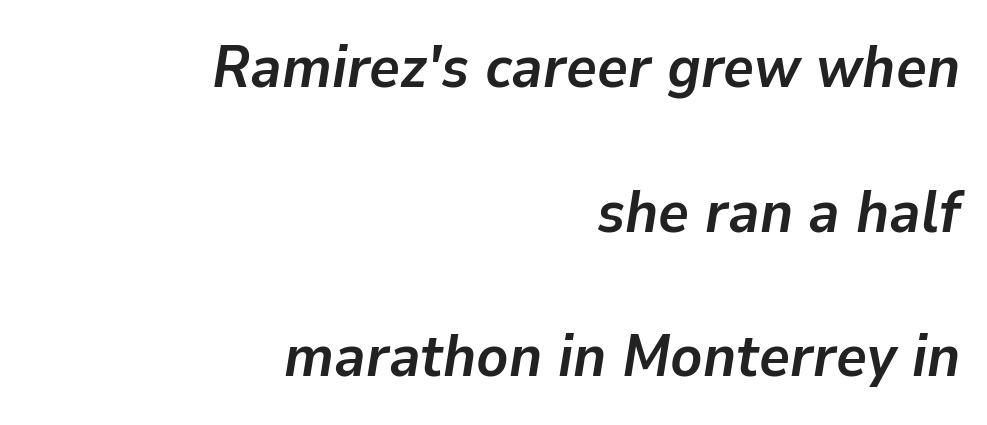
The image shows 59 px semibold type, italic (leaning right); set right-aligned, loose line spacing (2.45x), normal letter spacing, not underlined; low stroke contrast and a medium x-height.
